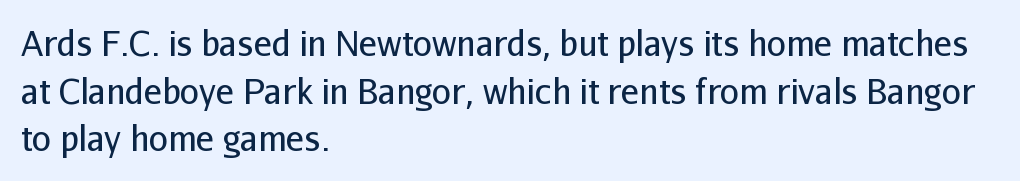
{"serif": "no", "italic": "no", "bold": "no", "weight": "regular", "width": "normal", "stroke_contrast": "low", "x_height": "medium", "monospaced": "no", "underline": "no", "align": "left", "line_spacing": "normal", "line_spacing_ratio": 1.4, "letter_spacing": "normal", "letter_spacing_em": 0.0, "glyph_px": 34}
